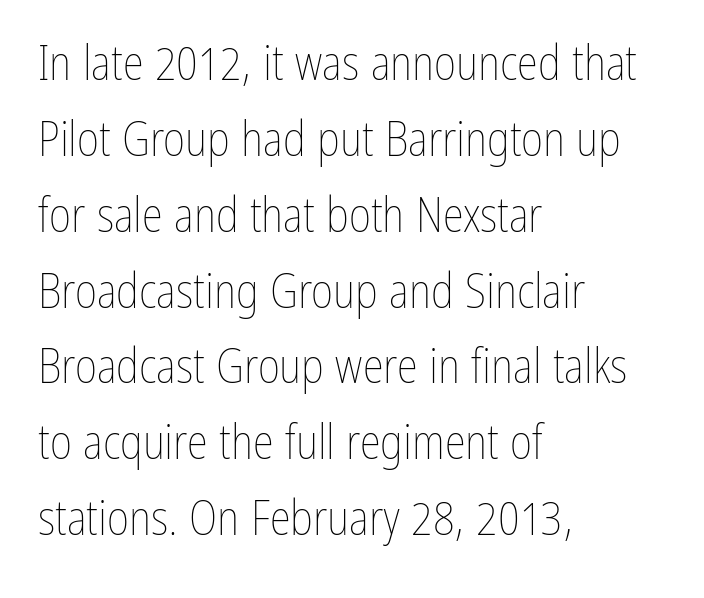
{"italic": "no", "bold": "no", "weight": "thin", "width": "condensed", "stroke_contrast": "low", "x_height": "medium", "monospaced": "no", "underline": "no", "align": "left", "line_spacing": "normal", "line_spacing_ratio": 1.58, "letter_spacing": "normal", "letter_spacing_em": 0.0, "glyph_px": 48}
